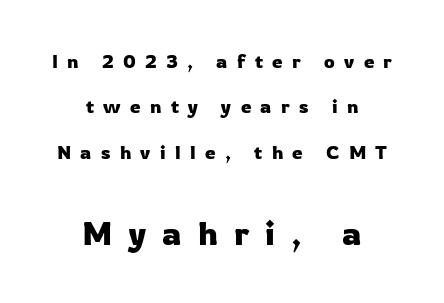
Each new line begins a long way beneath the previous one. In this sample the second text group is rendered at the bigger scale. The area under the type is left untouched. The lines are quadded center. Designer's note — italics off, roman on.
